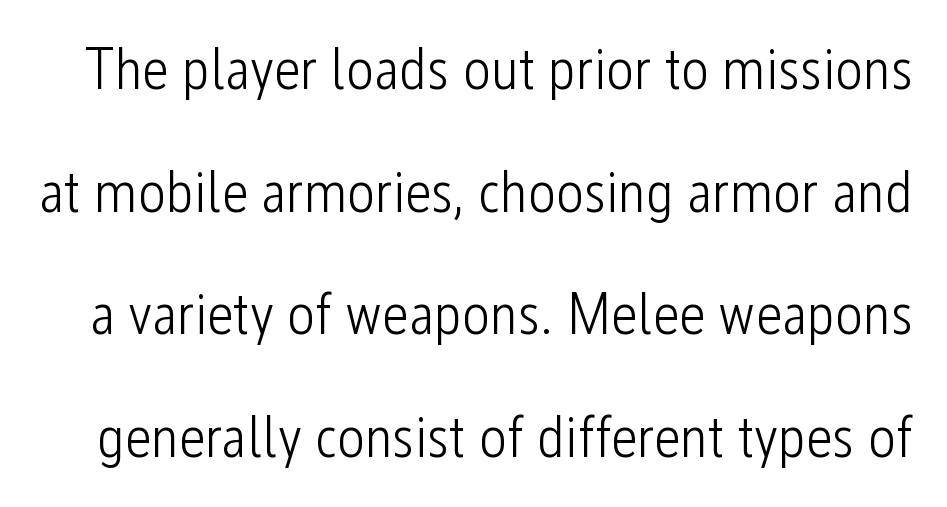
Q: Is the text bold? A: No.
Q: Is the text italic (slanted)? A: No, it is upright.
Q: Is the typeface a serif or a sans-serif typeface? A: Sans-serif.
Q: Is the text underlined? A: No.
Q: Is the spacing between letters normal or unusually wide? A: Normal.
Q: Is the spacing between lines tight, normal or loose? A: Loose.
Q: Width (condensed, normal, or wide)? A: Condensed.
Q: Stroke contrast? A: Low.
Q: x-height? A: Medium.
Q: Monospaced? A: No.
